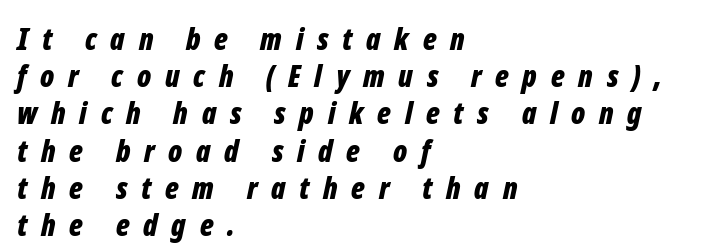
{"italic": "yes", "lean": "right", "slant_degrees": 12, "bold": "yes", "weight": "bold", "width": "condensed", "stroke_contrast": "low", "x_height": "medium", "monospaced": "no", "underline": "no", "align": "left", "line_spacing_ratio": 1.24, "letter_spacing": "wide", "letter_spacing_em": 0.46, "glyph_px": 30}
